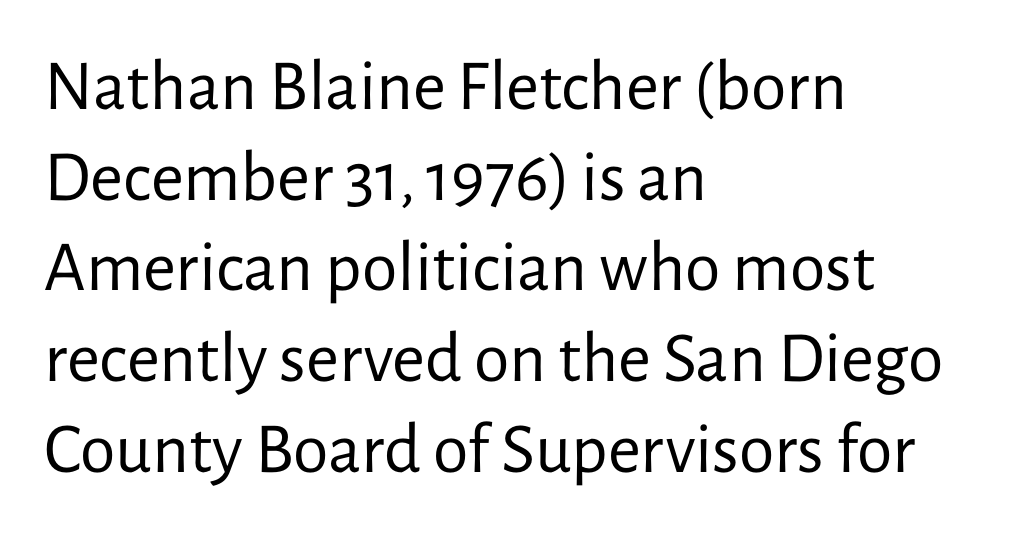
Leftover space on each line is placed entirely after the last word. The specimen reads as upright at a glance. Typographically, this falls in the sans-serif category. Words appear dense and cohesive because spacing is normal.
